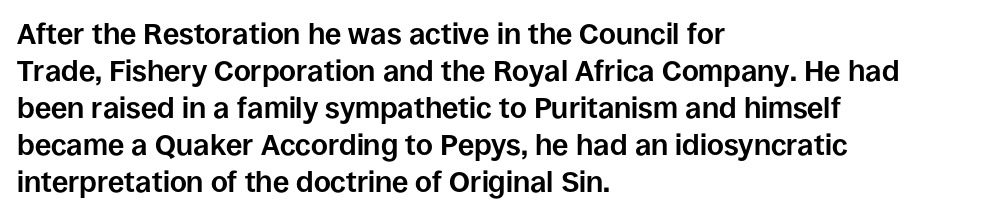
The image shows 29 px bold sans-serif type, upright; set left-aligned, normal line spacing (1.28x), normal letter spacing, not underlined; low stroke contrast and a large x-height.
